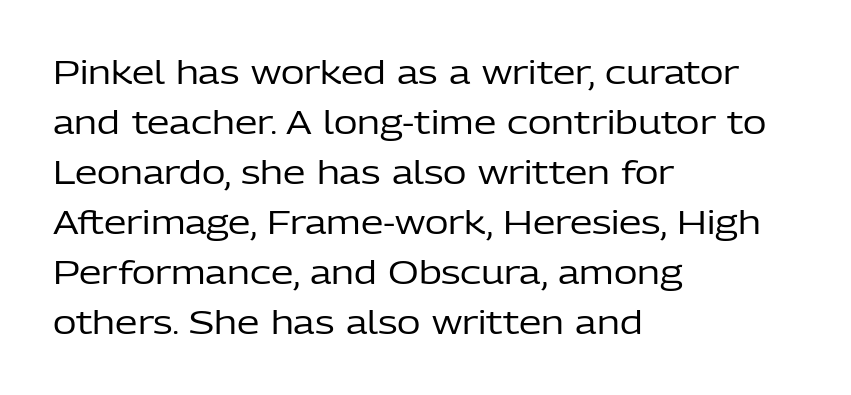
Spacing verdict: proportional, widths tailored to each character. Posture: upright roman. Each word holds together tightly as a unit, with standard inter-letter gaps. Decoration check: the copy has no underline. The typesetting does not lean heavy: it is not bold. The text was rendered using a sans face with plain stroke endings.
